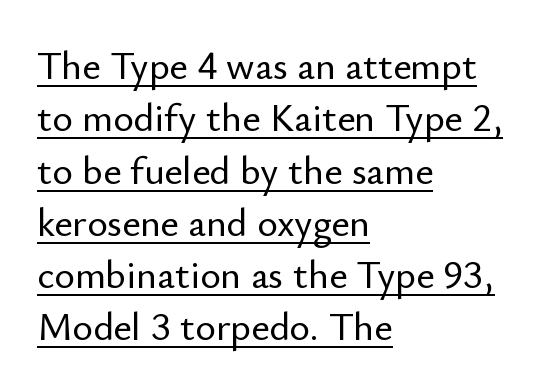
{"serif": "no", "italic": "no", "width": "normal", "stroke_contrast": "low", "x_height": "small", "monospaced": "no", "underline": "yes", "align": "left", "line_spacing": "normal", "line_spacing_ratio": 1.34, "letter_spacing": "normal", "letter_spacing_em": 0.0, "glyph_px": 39}
